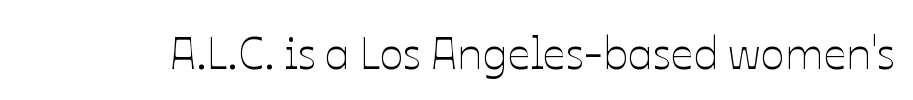
{"italic": "no", "bold": "no", "weight": "thin", "width": "normal", "stroke_contrast": "low", "x_height": "medium", "monospaced": "no", "underline": "no", "letter_spacing": "normal", "letter_spacing_em": 0.0, "glyph_px": 45}
